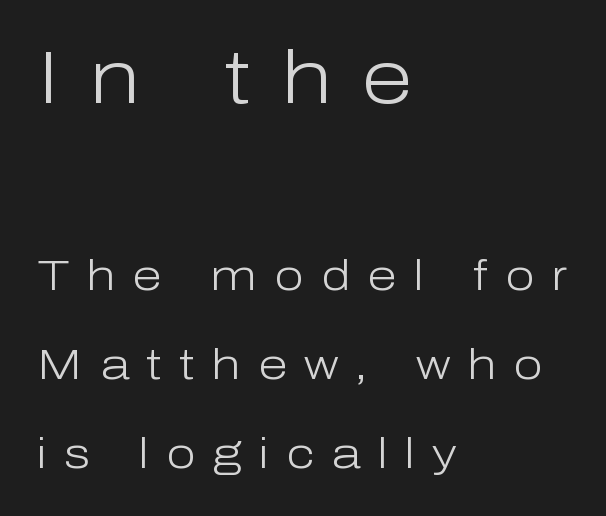
{"serif": "no", "italic": "no", "bold": "no", "weight": "light", "width": "normal", "stroke_contrast": "low", "x_height": "medium", "monospaced": "no", "underline": "no", "align": "left", "line_spacing": "loose", "line_spacing_ratio": 2.07, "letter_spacing": "wide", "letter_spacing_em": 0.4, "larger_block": "first", "size_ratio": 1.74, "glyph_px": 75}
